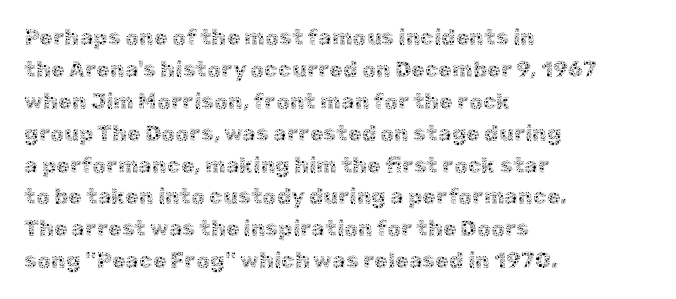
{"italic": "no", "bold": "no", "underline": "no", "align": "left", "line_spacing": "normal", "line_spacing_ratio": 1.45, "letter_spacing": "normal", "letter_spacing_em": 0.0, "glyph_px": 22}
